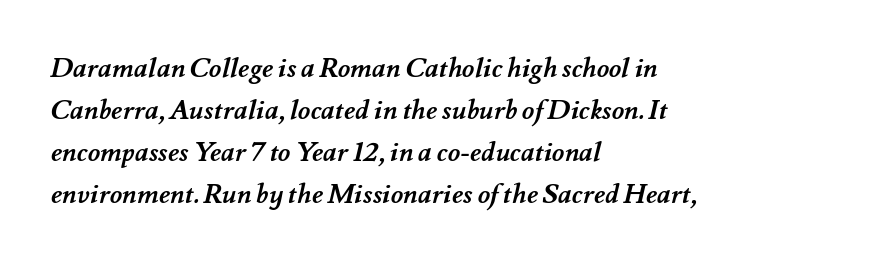
Q: Is the text bold? A: Yes.
Q: Is the text underlined? A: No.
Q: How is the paragraph aligned? A: Left-aligned.
Q: Is the spacing between letters normal or unusually wide? A: Normal.
Q: Is the spacing between lines tight, normal or loose? A: Normal.
